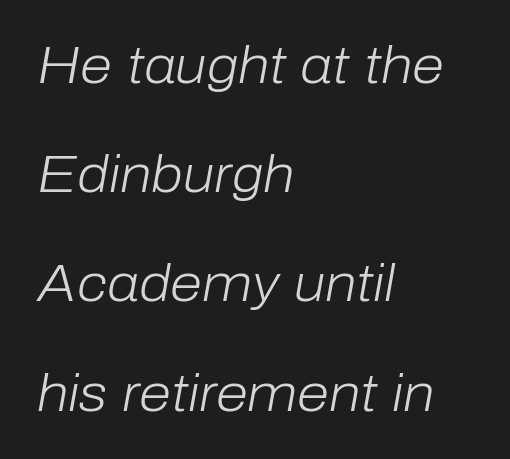
The image shows 52 px light type, italic (leaning right); set left-aligned, loose line spacing (2.1x), normal letter spacing, not underlined; low stroke contrast and a medium x-height.
